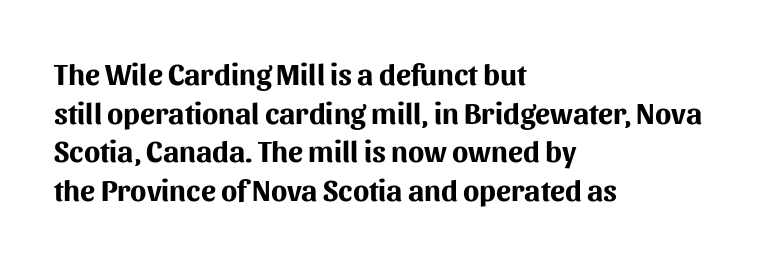
A full-strength bold gives these letters their thick strokes. A bare baseline throughout the passage. Character widths vary here, with narrow letters taking less room than wide ones. The specimen reads as upright at a glance.
